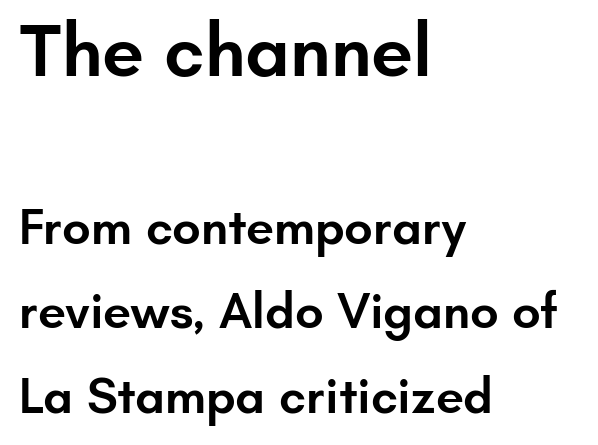
{"serif": "no", "italic": "no", "bold": "semi", "weight": "semibold", "width": "normal", "stroke_contrast": "low", "x_height": "small", "monospaced": "no", "underline": "no", "align": "left", "line_spacing": "normal", "line_spacing_ratio": 1.69, "letter_spacing": "normal", "letter_spacing_em": 0.0, "larger_block": "first", "size_ratio": 1.5, "glyph_px": 75}
